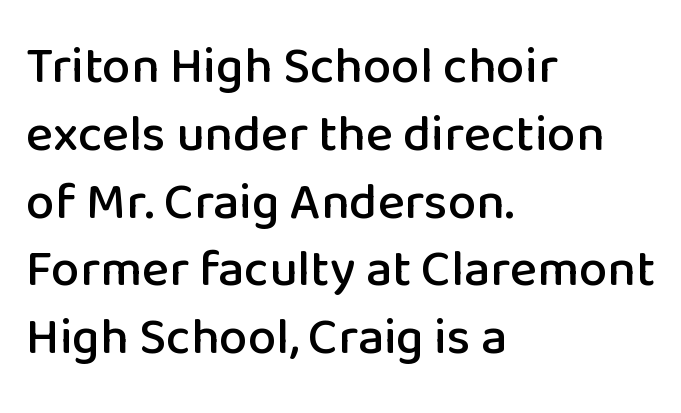
{"serif": "no", "italic": "no", "width": "normal", "stroke_contrast": "low", "x_height": "medium", "monospaced": "no", "underline": "no", "align": "left", "line_spacing": "normal", "line_spacing_ratio": 1.33, "letter_spacing": "normal", "letter_spacing_em": 0.0, "glyph_px": 51}
